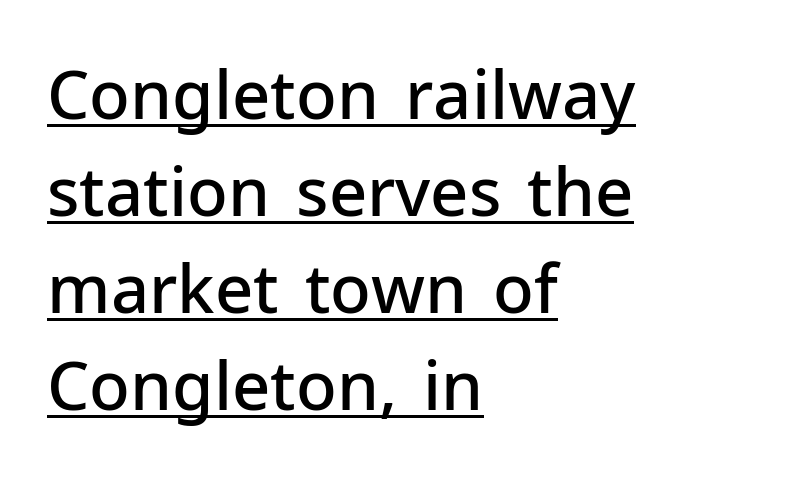
The image shows 67 px semibold sans-serif type, upright; set left-aligned, normal line spacing (1.45x), normal letter spacing, underlined; low stroke contrast and a medium x-height.
